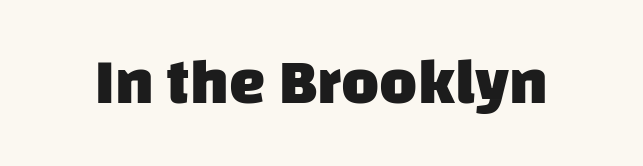
The image shows 65 px heavy sans-serif type; set normal letter spacing, not underlined; low stroke contrast and a large x-height.
